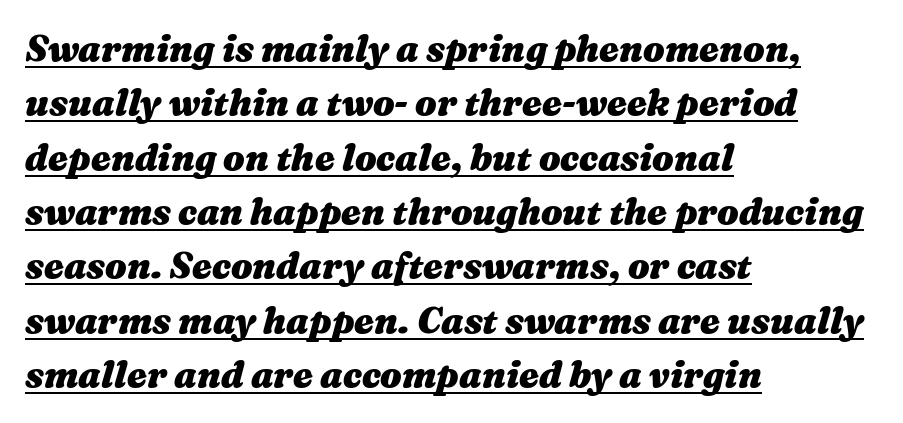
The image shows 36 px heavy, wide type, italic (leaning right); set left-aligned, normal line spacing (1.51x), normal letter spacing, underlined; medium stroke contrast and a medium x-height.
